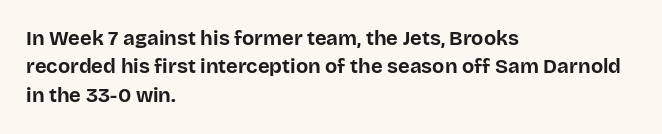
Has an underline been added? It has not. Here the glyphs are tracked normally, forming tight word shapes. Compared with typical paragraphs, the rows here are spaced about the same. The characters look thick and weighty, a clear bold.
